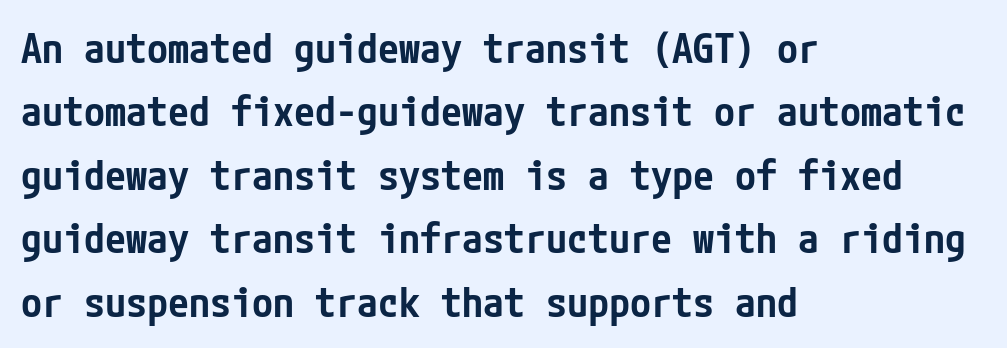
The image shows 42 px semibold, condensed sans-serif type, upright; set left-aligned, normal line spacing (1.51x), normal letter spacing, not underlined; low stroke contrast and a medium x-height.
